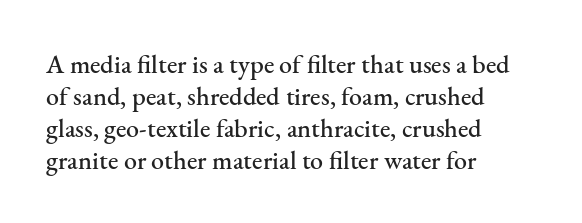
The image shows 26 px text type, upright; set left-aligned, line spacing 1.23x, normal letter spacing, not underlined.
